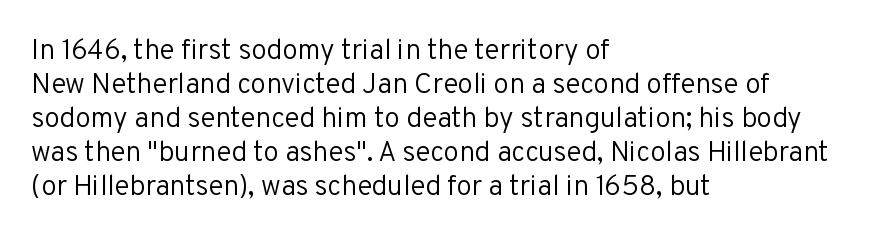
Q: Is the text bold? A: No.
Q: Is the text italic (slanted)? A: No, it is upright.
Q: Is the typeface a serif or a sans-serif typeface? A: Sans-serif.
Q: Is the text underlined? A: No.
Q: How is the paragraph aligned? A: Left-aligned.
Q: Is the spacing between letters normal or unusually wide? A: Normal.
Q: Width (condensed, normal, or wide)? A: Normal.
Q: Stroke contrast? A: Low.
Q: x-height? A: Medium.
Q: Monospaced? A: No.
